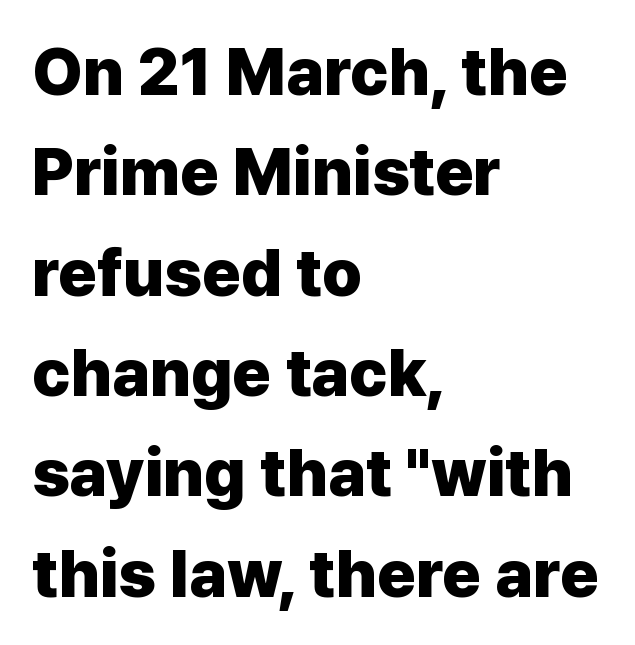
A typesetter would call this zero additional tracking. The designer went with a sans here, leaving each stem footless. Does the leading feel generous? No, just average. Is this a fixed-width face? No — the glyphs have proportional, varying widths. Do the letters lean? They stand straight.
